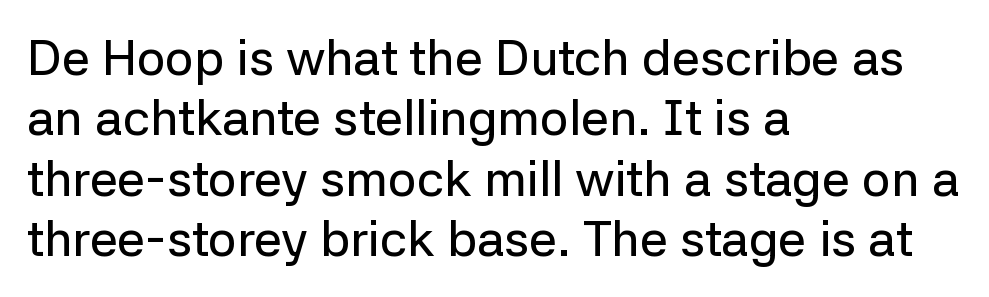
Q: Is the text italic (slanted)? A: No, it is upright.
Q: Is the typeface a serif or a sans-serif typeface? A: Sans-serif.
Q: Is the text underlined? A: No.
Q: How is the paragraph aligned? A: Left-aligned.
Q: Is the spacing between letters normal or unusually wide? A: Normal.
Q: Width (condensed, normal, or wide)? A: Normal.
Q: Stroke contrast? A: Low.
Q: x-height? A: Medium.
Q: Monospaced? A: No.
